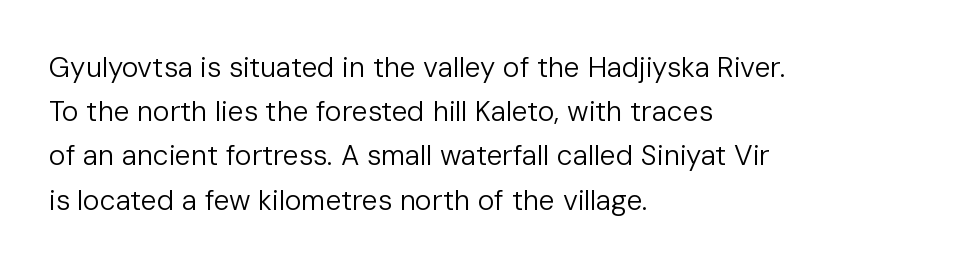
Q: Is the text bold? A: No.
Q: Is the text italic (slanted)? A: No, it is upright.
Q: Is the typeface a serif or a sans-serif typeface? A: Sans-serif.
Q: Is the text underlined? A: No.
Q: How is the paragraph aligned? A: Left-aligned.
Q: Is the spacing between letters normal or unusually wide? A: Normal.
Q: Is the spacing between lines tight, normal or loose? A: Normal.
Q: Width (condensed, normal, or wide)? A: Normal.
Q: Stroke contrast? A: Low.
Q: x-height? A: Medium.
Q: Monospaced? A: No.
